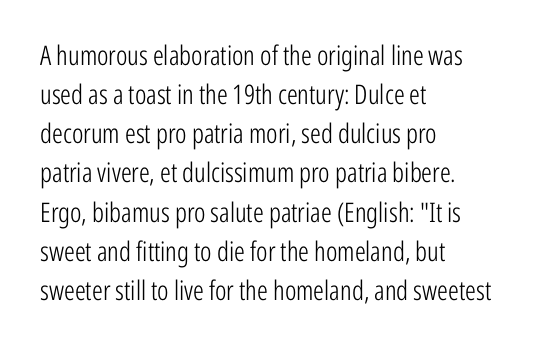
{"italic": "no", "bold": "no", "underline": "no", "align": "left", "line_spacing": "normal", "line_spacing_ratio": 1.45, "letter_spacing": "normal", "letter_spacing_em": 0.0, "glyph_px": 27}
